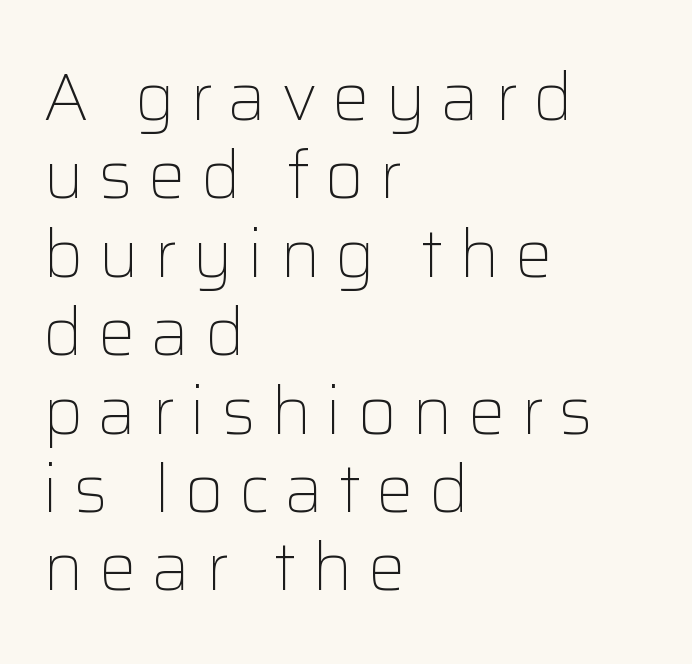
Q: Is the text bold? A: No.
Q: Is the text italic (slanted)? A: No, it is upright.
Q: Is the typeface a serif or a sans-serif typeface? A: Sans-serif.
Q: Is the text underlined? A: No.
Q: How is the paragraph aligned? A: Left-aligned.
Q: Is the spacing between letters normal or unusually wide? A: Unusually wide.
Q: Width (condensed, normal, or wide)? A: Normal.
Q: Stroke contrast? A: Low.
Q: x-height? A: Medium.
Q: Monospaced? A: No.
